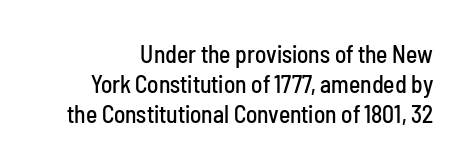
Q: Is the text italic (slanted)? A: No, it is upright.
Q: Is the text underlined? A: No.
Q: Is the spacing between letters normal or unusually wide? A: Normal.
Q: Is the spacing between lines tight, normal or loose? A: Normal.
